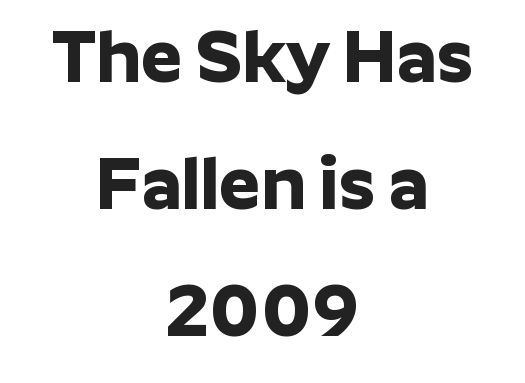
The image shows 73 px bold sans-serif type, upright; set centered, line spacing 1.74x, normal letter spacing, not underlined; low stroke contrast and a medium x-height.
